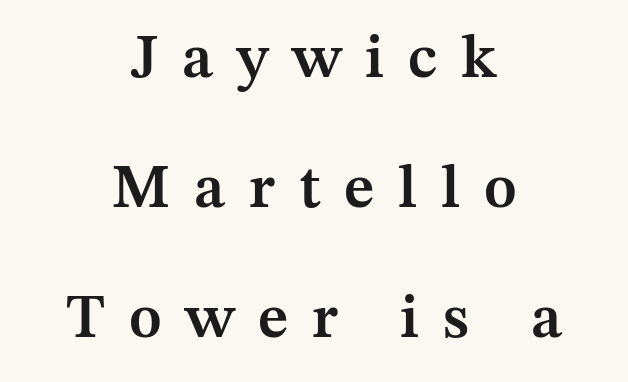
The image shows 61 px semibold serif type, upright; set centered, loose line spacing (2.13x), unusually wide letter spacing (+0.39 em), not underlined; medium stroke contrast and a medium x-height.
